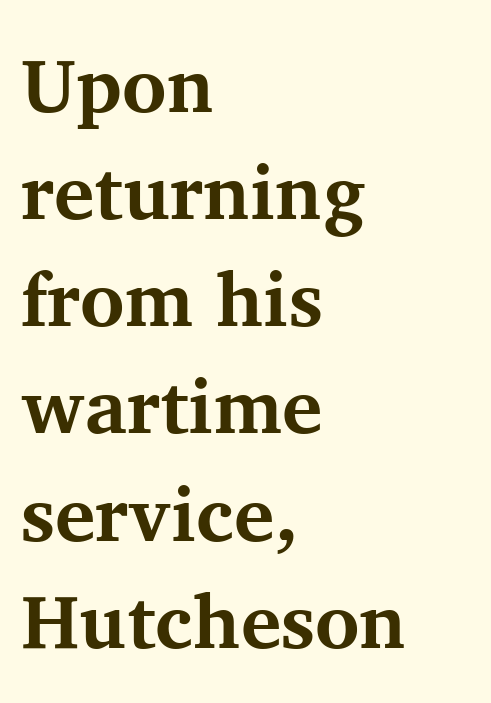
Regarding serifs, this sample has them. Is this a fixed-width face? No — the glyphs have proportional, varying widths. Each line starts at the same left margin while the right side varies. Letters rest on an invisible, unmarked baseline. The type sits square on the baseline with zero lean. I'd describe the lettering as bold — thick and assertive.
